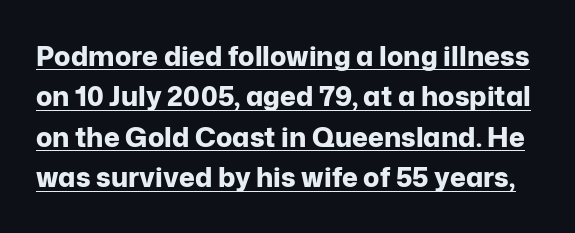
A typesetter would call this leading conventional body-copy spacing. No extra tracking has been applied to these lines. Strokes here are thick enough to call this a true bold. These characters rest on top of a visible drawn line. The letters stand straight up with perfectly vertical stems.
